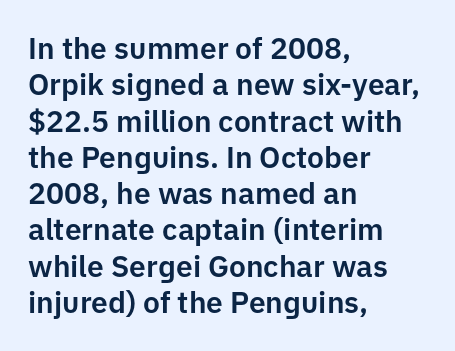
The image shows 30 px sans-serif type, upright; set left-aligned, line spacing 1.21x, normal letter spacing, not underlined; low stroke contrast and a medium x-height.
